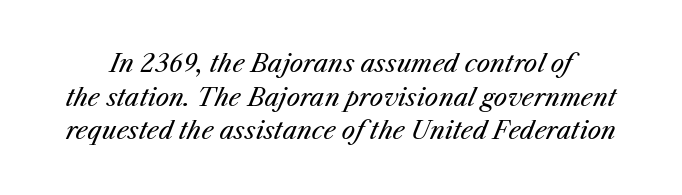
{"italic": "yes", "lean": "right", "slant_degrees": 25, "bold": "no", "underline": "no", "line_spacing": "normal", "line_spacing_ratio": 1.4, "letter_spacing": "normal", "letter_spacing_em": 0.0, "glyph_px": 24}
